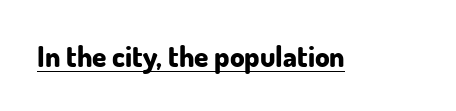
The letters sit at their default tracking, neither squeezed nor spread. Are there feet on the stems? There aren't — it's a sans. These words are printed bold, with thick strokes throughout. Proportional: the letters do not fall into vertical columns.
